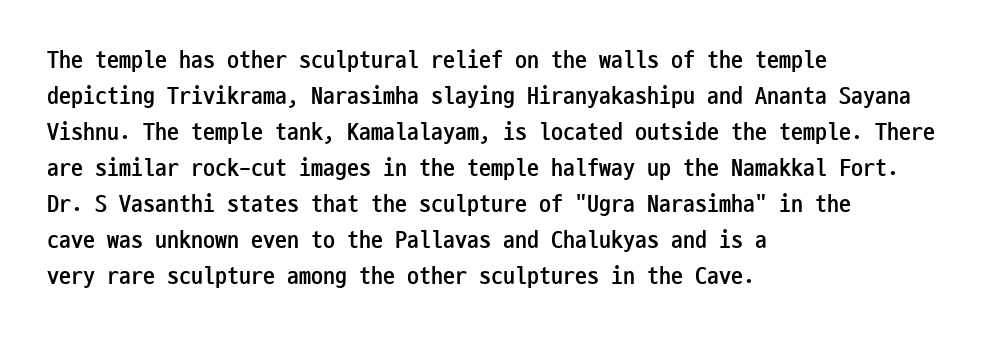
These lines are set flush left with a ragged right edge. Upright lettering throughout. Compared with typical body copy, the letter spacing here is the same. The line-height multiplier appears to be the usual default.
